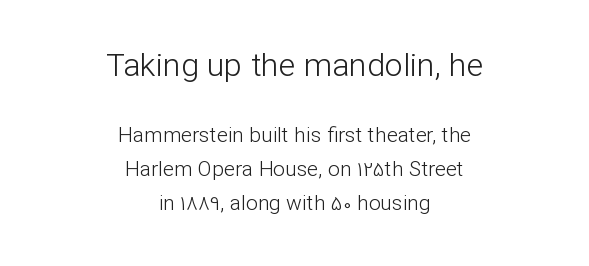
Q: Is the text bold? A: No.
Q: Is the text italic (slanted)? A: No, it is upright.
Q: Is the typeface a serif or a sans-serif typeface? A: Sans-serif.
Q: Is the text underlined? A: No.
Q: How is the paragraph aligned? A: Centered.
Q: Is the spacing between letters normal or unusually wide? A: Normal.
Q: Is the spacing between lines tight, normal or loose? A: Normal.
Q: Which block of text is set in a larger size, the first (top) or the second (bottom)? A: The first (top) one.
Q: Width (condensed, normal, or wide)? A: Normal.
Q: Stroke contrast? A: Low.
Q: x-height? A: Medium.
Q: Monospaced? A: No.
